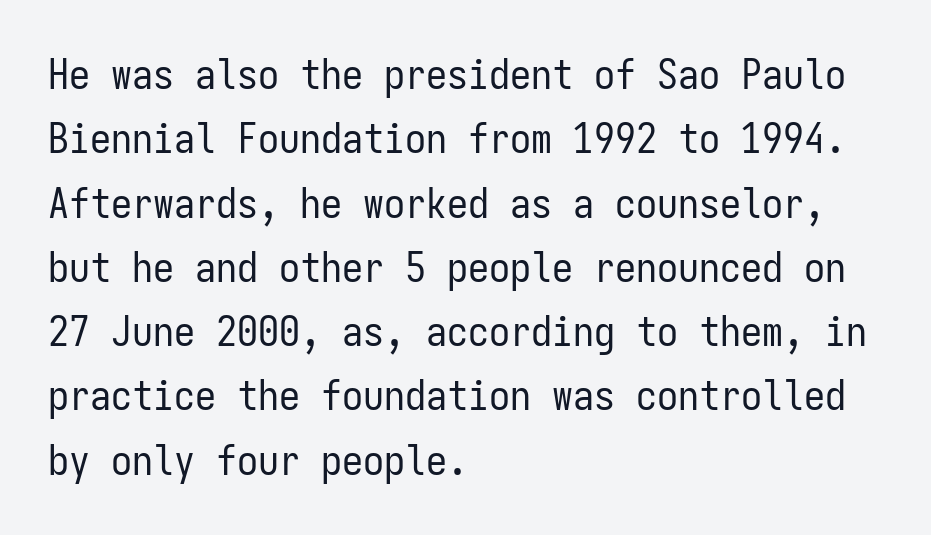
The image shows 42 px regular-weight, condensed sans-serif type, upright, monospaced; set left-aligned, normal line spacing (1.53x), normal letter spacing, not underlined; low stroke contrast and a medium x-height.
